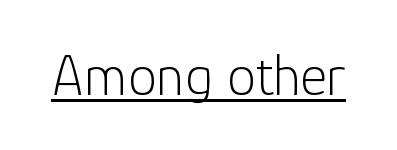
{"serif": "no", "italic": "no", "bold": "no", "weight": "light", "width": "normal", "stroke_contrast": "low", "x_height": "medium", "monospaced": "no", "underline": "yes", "letter_spacing": "normal", "letter_spacing_em": 0.0, "glyph_px": 58}
